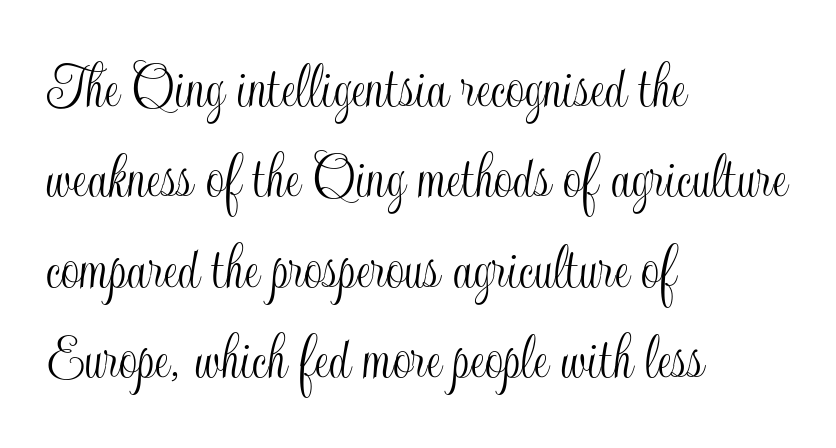
The image shows 66 px condensed type; set left-aligned, normal line spacing (1.37x), normal letter spacing, not underlined; a small x-height.
